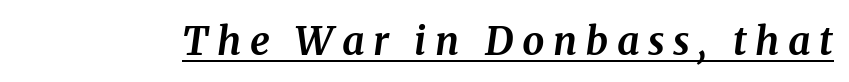
The image shows 39 px bold serif type, italic (leaning right); set unusually wide letter spacing (+0.22 em), underlined; medium stroke contrast and a medium x-height.
